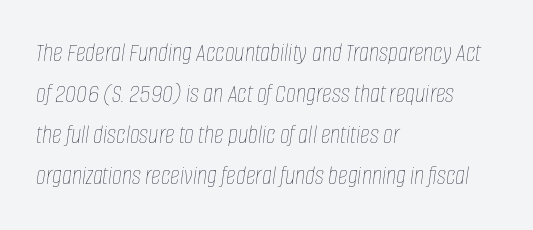
Q: Is the text bold? A: No.
Q: Is the text italic (slanted)? A: Yes, it leans right by about 8 degrees.
Q: Is the text underlined? A: No.
Q: How is the paragraph aligned? A: Left-aligned.
Q: Is the spacing between letters normal or unusually wide? A: Normal.
Q: Is the spacing between lines tight, normal or loose? A: Normal.
